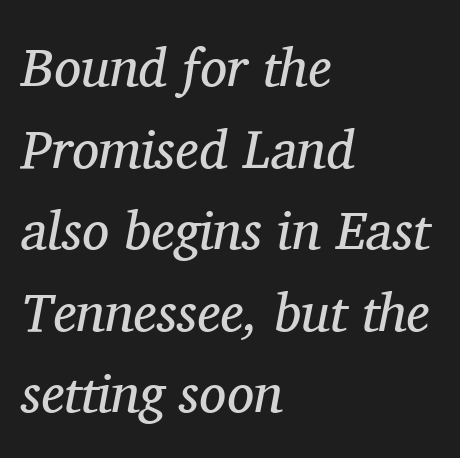
The image shows 54 px regular-weight serif type, italic (leaning right); set left-aligned, normal line spacing (1.51x), normal letter spacing, not underlined; medium stroke contrast and a medium x-height.
